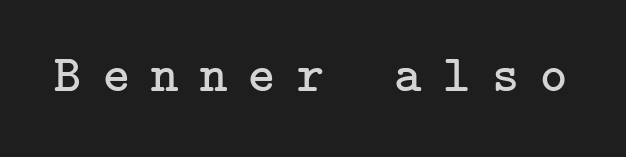
Q: Is the text bold? A: No.
Q: Is the text italic (slanted)? A: No, it is upright.
Q: Is the typeface a serif or a sans-serif typeface? A: Serif.
Q: Is the text underlined? A: No.
Q: Is the spacing between letters normal or unusually wide? A: Unusually wide.
Q: Width (condensed, normal, or wide)? A: Normal.
Q: Stroke contrast? A: Low.
Q: x-height? A: Medium.
